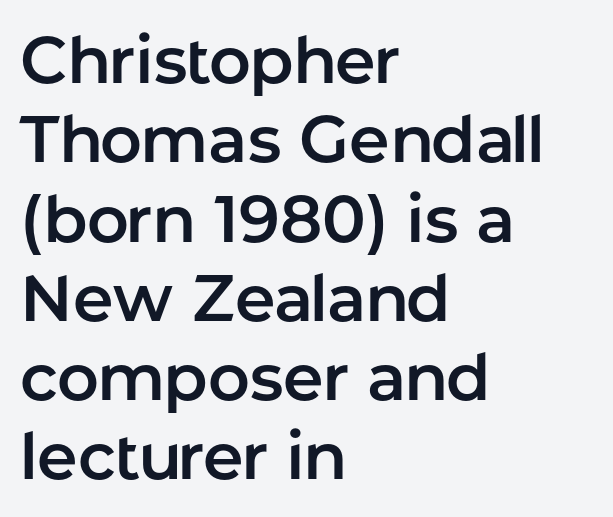
Characters follow at the spacing the type designer built in. A bare baseline throughout the passage. These lines are rendered in a variable-pitch font. In terms of letterform style, serifs are entirely absent.
